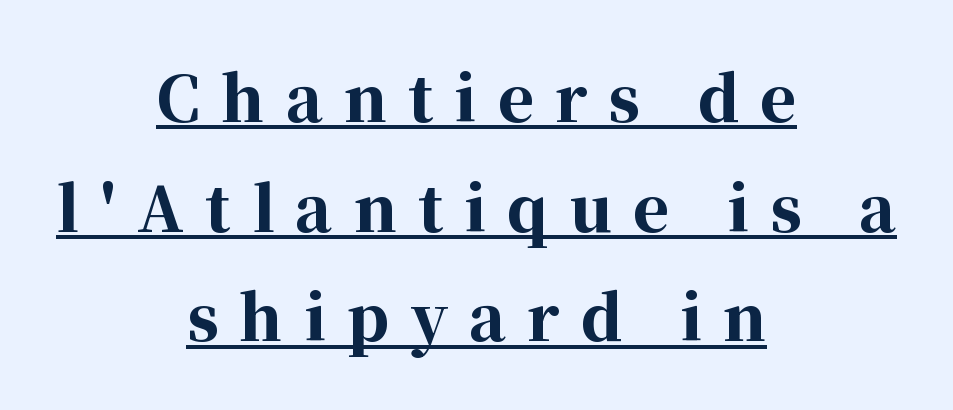
Here the glyphs are tracked loosely, breaking word shapes into spaced letters. Heft: maximum for text — a bold. Has an underline been added? It has. This sample has the flowing, uneven cadence of proportional lettering. When letters stand straight like this, we call the style roman or upright.
